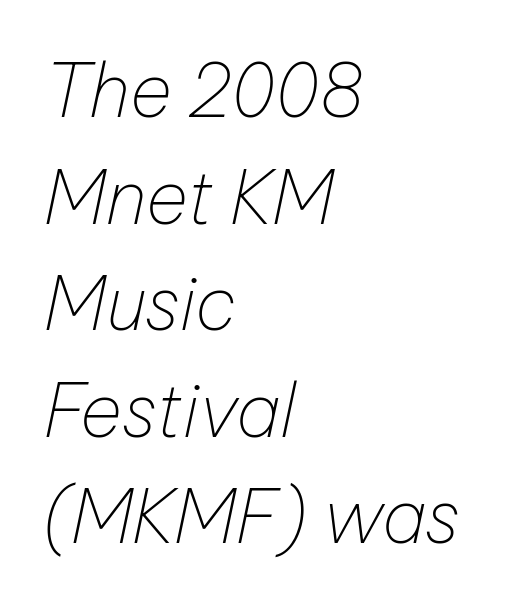
Q: Is the text bold? A: No.
Q: Is the text italic (slanted)? A: Yes, it leans right by about 12 degrees.
Q: Is the text underlined? A: No.
Q: How is the paragraph aligned? A: Left-aligned.
Q: Is the spacing between letters normal or unusually wide? A: Normal.
Q: Is the spacing between lines tight, normal or loose? A: Normal.
Q: Width (condensed, normal, or wide)? A: Normal.
Q: Stroke contrast? A: Low.
Q: x-height? A: Medium.
Q: Monospaced? A: No.
